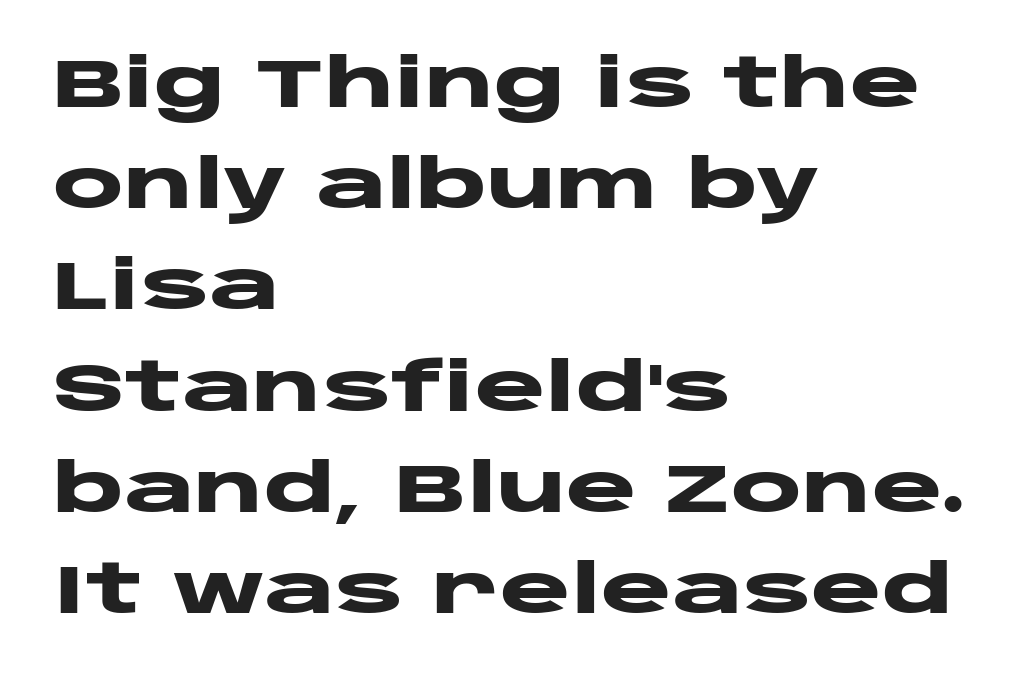
No italicization has been applied; the sample stays upright. The passage shown is typed in a proportional face where columns would drift. Casual observation: everything's shoved over to the left. These lines carry a lot of weight — the face is fully bold.
